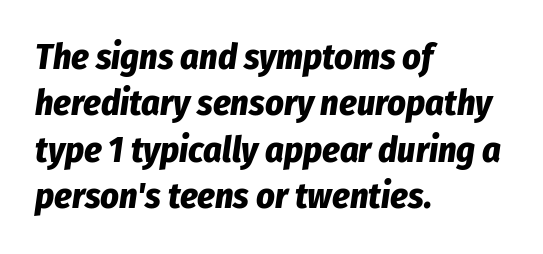
{"italic": "yes", "lean": "right", "slant_degrees": 8, "bold": "yes", "weight": "bold", "width": "condensed", "stroke_contrast": "low", "x_height": "medium", "monospaced": "no", "underline": "no", "align": "left", "line_spacing": "normal", "line_spacing_ratio": 1.29, "letter_spacing": "normal", "letter_spacing_em": 0.0, "glyph_px": 36}
